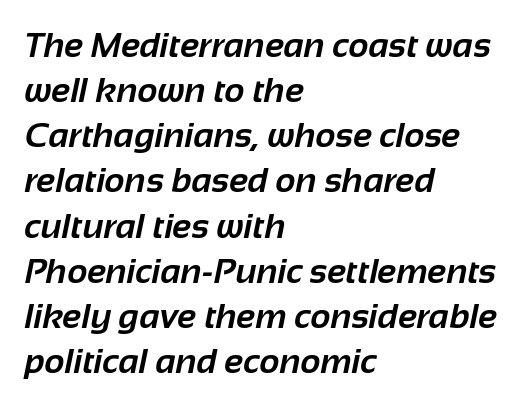
Q: Is the text bold? A: Yes.
Q: Is the typeface a serif or a sans-serif typeface? A: Sans-serif.
Q: Is the text underlined? A: No.
Q: How is the paragraph aligned? A: Left-aligned.
Q: Is the spacing between letters normal or unusually wide? A: Normal.
Q: Is the spacing between lines tight, normal or loose? A: Normal.
Q: Width (condensed, normal, or wide)? A: Normal.
Q: Stroke contrast? A: Low.
Q: x-height? A: Medium.
Q: Monospaced? A: No.
